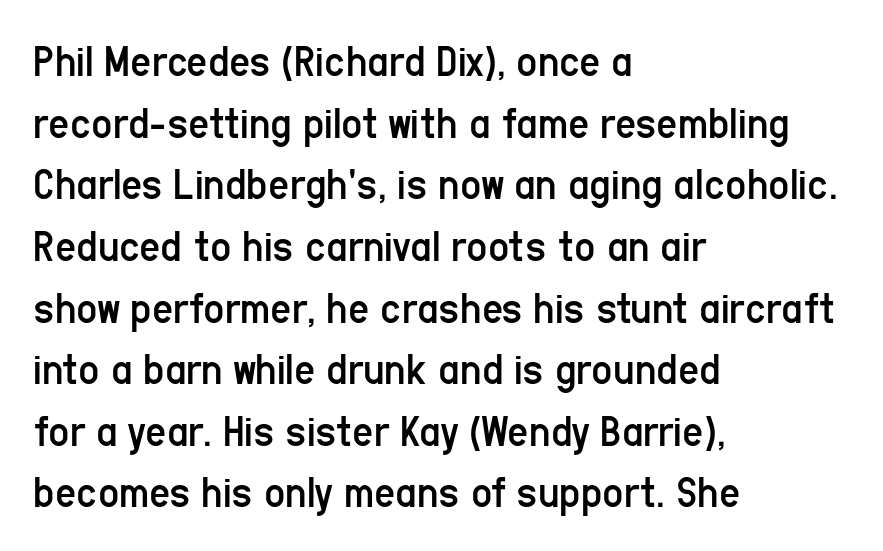
Q: Is the text bold? A: No.
Q: Is the text italic (slanted)? A: No, it is upright.
Q: Is the typeface a serif or a sans-serif typeface? A: Sans-serif.
Q: Is the text underlined? A: No.
Q: How is the paragraph aligned? A: Left-aligned.
Q: Is the spacing between letters normal or unusually wide? A: Normal.
Q: Is the spacing between lines tight, normal or loose? A: Normal.
Q: Width (condensed, normal, or wide)? A: Condensed.
Q: Stroke contrast? A: Low.
Q: x-height? A: Medium.
Q: Monospaced? A: No.
